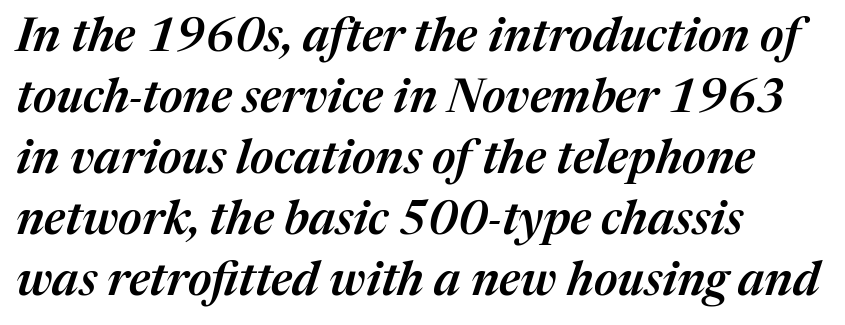
Posture: slanted. One glance says typical: line gaps are just what's usual. The face used here is a semibold: visibly heavier than regular, lighter than bold. The passage shown is typed in a proportional face where columns would drift.
